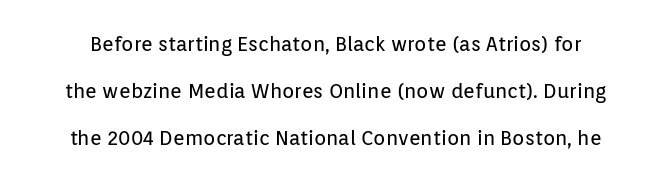
{"italic": "no", "bold": "no", "underline": "no", "line_spacing": "loose", "line_spacing_ratio": 2.36, "letter_spacing": "normal", "letter_spacing_em": 0.0, "glyph_px": 20}
